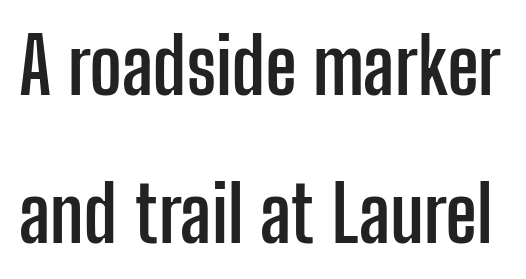
Q: Is the text bold? A: Yes.
Q: Is the text italic (slanted)? A: No, it is upright.
Q: Is the typeface a serif or a sans-serif typeface? A: Sans-serif.
Q: Is the text underlined? A: No.
Q: Is the spacing between letters normal or unusually wide? A: Normal.
Q: Is the spacing between lines tight, normal or loose? A: Loose.
Q: Width (condensed, normal, or wide)? A: Condensed.
Q: Stroke contrast? A: Low.
Q: x-height? A: Medium.
Q: Monospaced? A: No.
